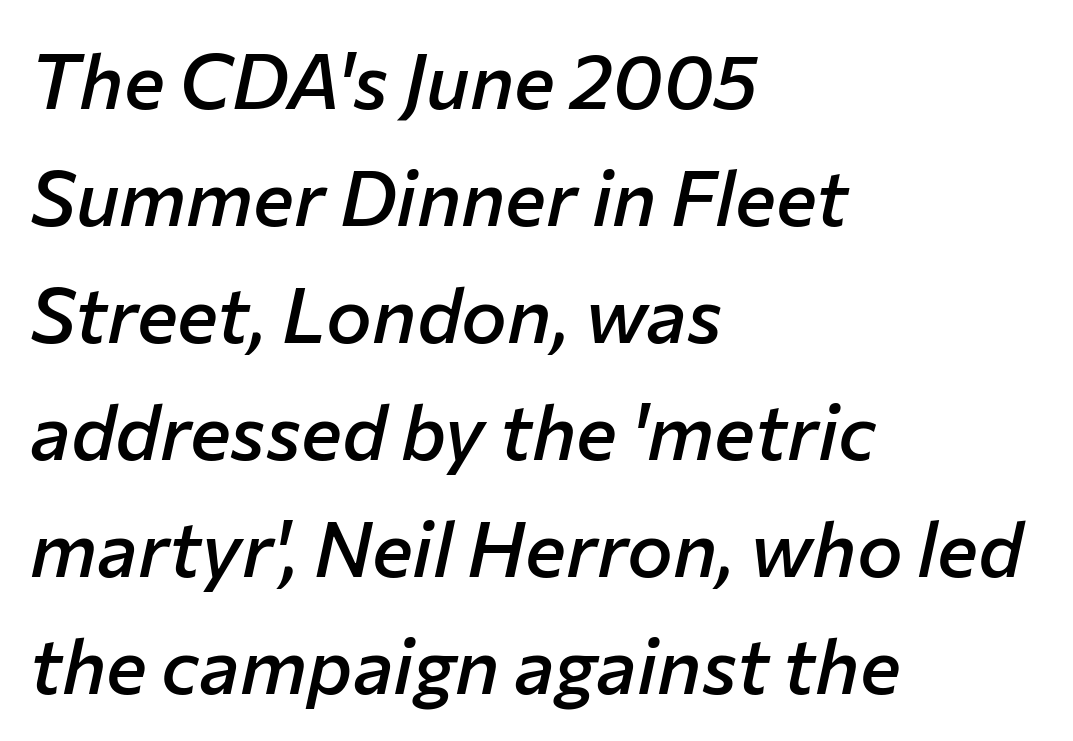
{"italic": "yes", "lean": "right", "slant_degrees": 12, "bold": "semi", "weight": "semibold", "width": "normal", "stroke_contrast": "low", "x_height": "medium", "monospaced": "no", "underline": "no", "align": "left", "line_spacing": "normal", "line_spacing_ratio": 1.52, "letter_spacing": "normal", "letter_spacing_em": 0.0, "glyph_px": 77}
